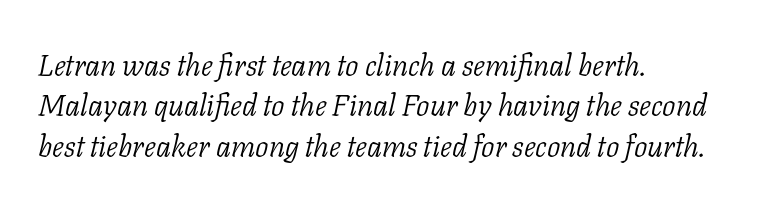
Q: Is the text bold? A: No.
Q: Is the text italic (slanted)? A: Yes, it leans right by about 11 degrees.
Q: Is the typeface a serif or a sans-serif typeface? A: Serif.
Q: Is the text underlined? A: No.
Q: How is the paragraph aligned? A: Left-aligned.
Q: Is the spacing between letters normal or unusually wide? A: Normal.
Q: Is the spacing between lines tight, normal or loose? A: Normal.
Q: Width (condensed, normal, or wide)? A: Normal.
Q: Stroke contrast? A: Low.
Q: x-height? A: Medium.
Q: Monospaced? A: No.
